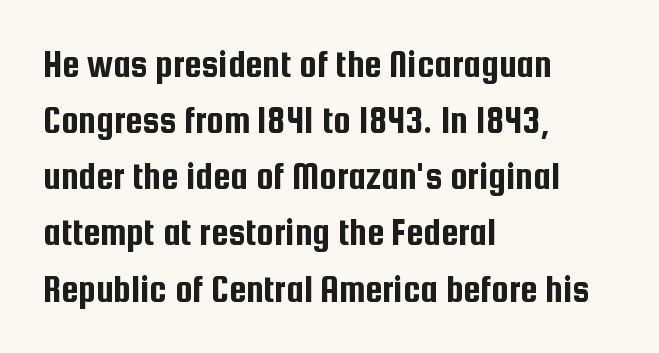
The image shows 39 px condensed sans-serif type, upright; set left-aligned, normal line spacing (1.44x), normal letter spacing, not underlined; low stroke contrast and a medium x-height.
